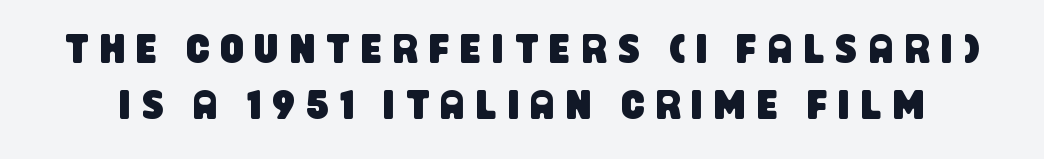
The image shows 41 px condensed sans-serif type; set normal line spacing (1.37x), unusually wide letter spacing (+0.27 em), not underlined; low stroke contrast and a large x-height.
